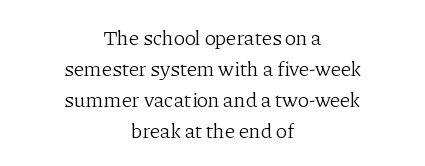
The image shows 21 px text type, upright; set centered, normal line spacing (1.47x), normal letter spacing, not underlined.
